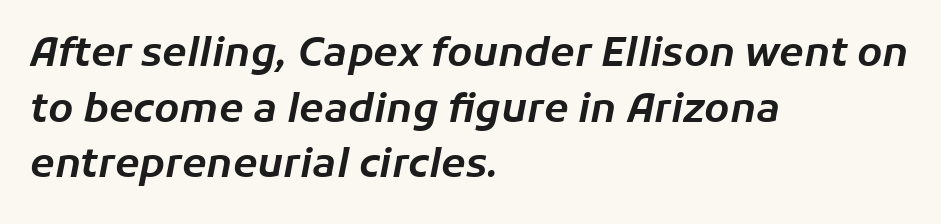
The image shows 40 px text type, italic (leaning right); set left-aligned, normal line spacing (1.39x), normal letter spacing, not underlined; low stroke contrast and a medium x-height.
